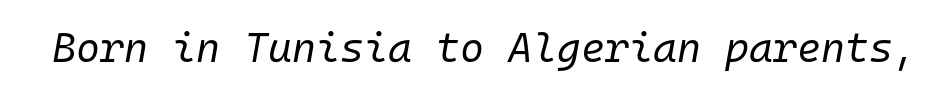
{"italic": "yes", "lean": "right", "slant_degrees": 10, "bold": "no", "weight": "regular", "width": "normal", "stroke_contrast": "low", "x_height": "medium", "monospaced": "yes", "underline": "no", "letter_spacing": "normal", "letter_spacing_em": 0.0, "glyph_px": 41}
